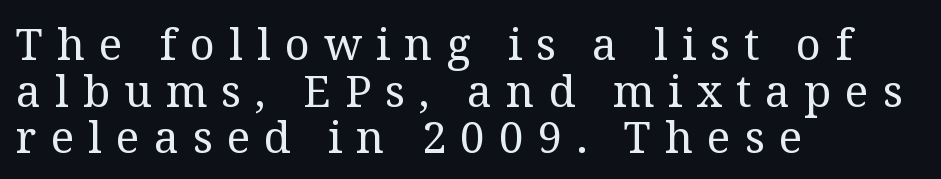
Q: Is the text bold? A: No.
Q: Is the text italic (slanted)? A: No, it is upright.
Q: Is the typeface a serif or a sans-serif typeface? A: Serif.
Q: Is the text underlined? A: No.
Q: How is the paragraph aligned? A: Left-aligned.
Q: Is the spacing between letters normal or unusually wide? A: Unusually wide.
Q: Is the spacing between lines tight, normal or loose? A: Tight.
Q: Width (condensed, normal, or wide)? A: Normal.
Q: Stroke contrast? A: Medium.
Q: x-height? A: Medium.
Q: Monospaced? A: No.
